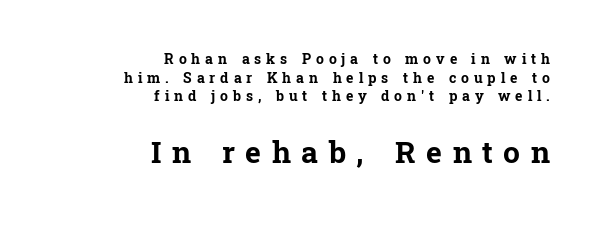
{"serif": "yes", "italic": "no", "bold": "yes", "weight": "bold", "width": "normal", "stroke_contrast": "low", "x_height": "medium", "monospaced": "no", "underline": "no", "align": "right", "line_spacing": "normal", "line_spacing_ratio": 1.33, "letter_spacing": "wide", "letter_spacing_em": 0.35, "larger_block": "second", "size_ratio": 2.14, "glyph_px": 30}
